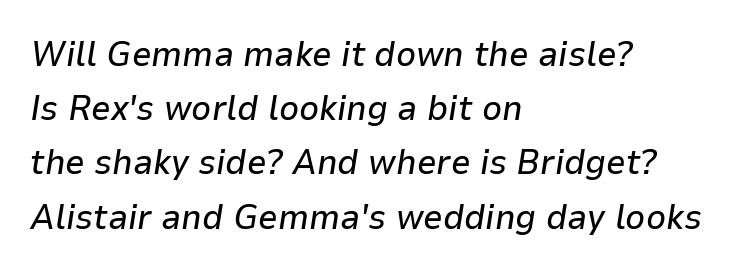
Does the lettering tilt? It does — this is italic. The lines are quadded left. The letterforms sit shoulder to shoulder at normal distance. Only glyphs here, with clear space below each row.
